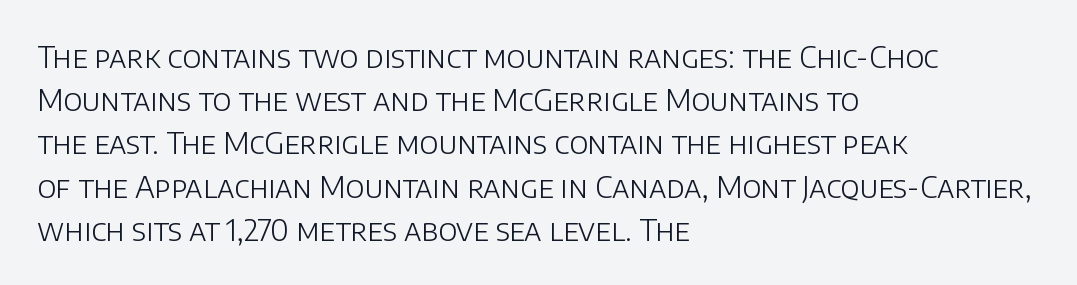
The image shows 30 px light sans-serif type, upright; set left-aligned, normal line spacing (1.44x), normal letter spacing, not underlined; low stroke contrast and a large x-height.
